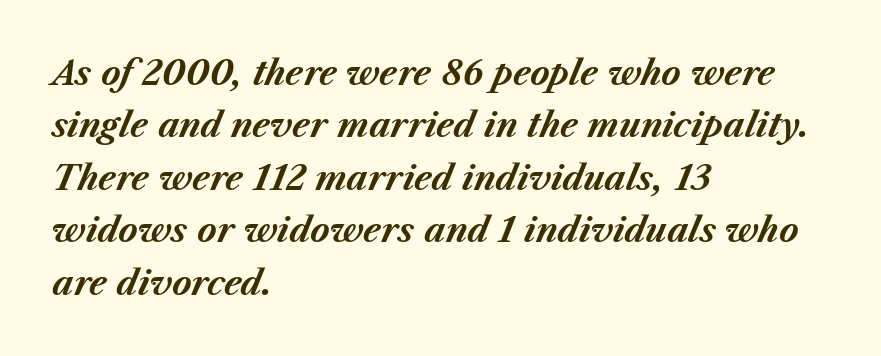
Line spacing here is normal. Think of a printed novel: that variable character pitch is what you see here. Visually the block forms a straight wall on the left and a jagged coastline on the right. Bare-footed words on every line. The typesetting leans heavy: a genuine bold.
